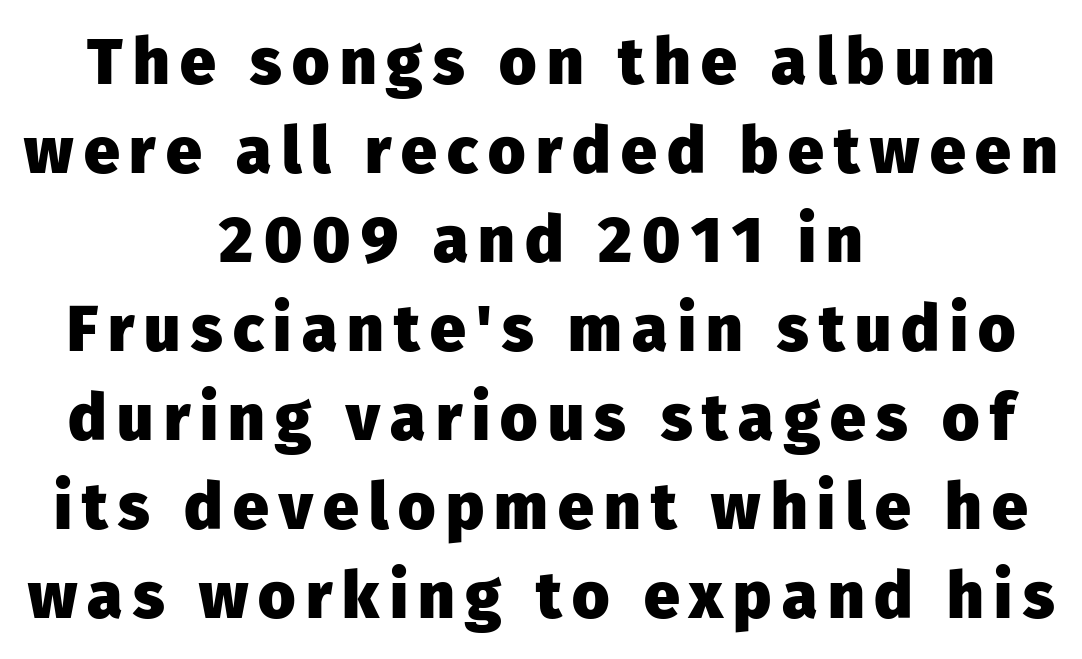
The image shows 64 px heavy sans-serif type, upright; set centered, normal line spacing (1.39x), not underlined; low stroke contrast and a medium x-height.
